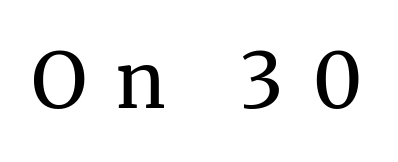
Q: Is the text bold? A: No.
Q: Is the text italic (slanted)? A: No, it is upright.
Q: Is the typeface a serif or a sans-serif typeface? A: Serif.
Q: Is the text underlined? A: No.
Q: Is the spacing between letters normal or unusually wide? A: Unusually wide.
Q: Width (condensed, normal, or wide)? A: Normal.
Q: Stroke contrast? A: Medium.
Q: x-height? A: Medium.
Q: Monospaced? A: No.
